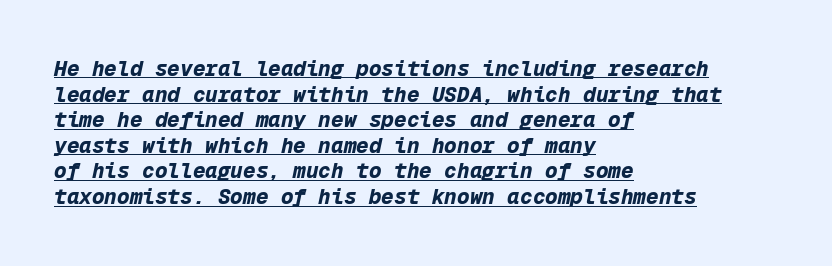
The image shows 21 px bold type, italic (leaning right); set left-aligned, line spacing 1.22x, normal letter spacing, underlined.
